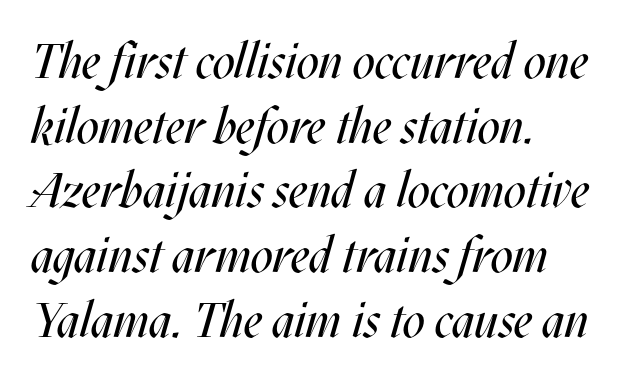
The image shows 49 px regular-weight, condensed type, italic (leaning right); set normal line spacing (1.32x), normal letter spacing, not underlined; medium stroke contrast and a large x-height.
